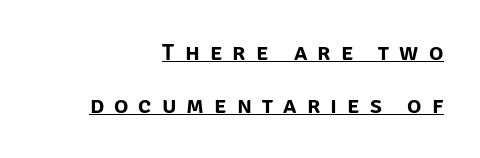
Is there much room between lines? Yes — plenty of vertical air separates them. The passage is arranged like a letterhead date or caption credit — flush right. The tracking jumps out immediately: characters are airy and widely separated. Upright lettering throughout. Like a heading marked for emphasis, these lines bear an underscore.
